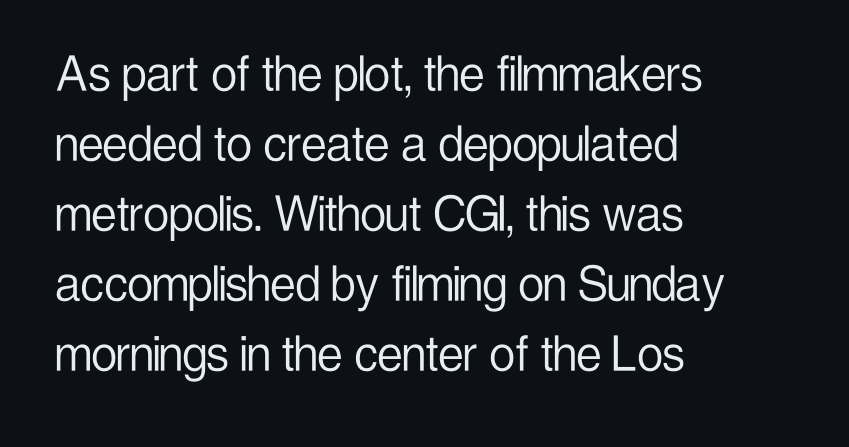
{"serif": "no", "italic": "no", "bold": "no", "weight": "light", "width": "condensed", "stroke_contrast": "low", "x_height": "medium", "monospaced": "no", "underline": "no", "align": "left", "line_spacing_ratio": 1.23, "letter_spacing": "normal", "letter_spacing_em": 0.0, "glyph_px": 57}
